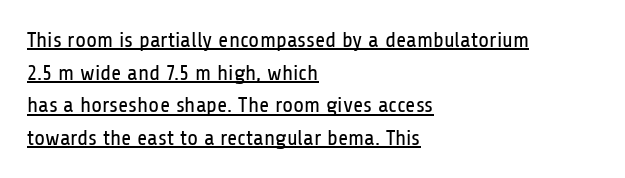
{"italic": "no", "bold": "no", "underline": "yes", "align": "left", "line_spacing": "normal", "line_spacing_ratio": 1.48, "letter_spacing": "normal", "letter_spacing_em": 0.0, "glyph_px": 22}
